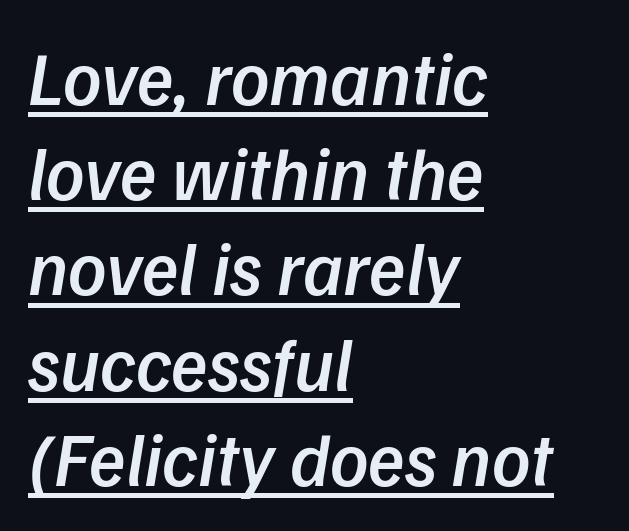
Q: Is the text bold? A: Semi-bold.
Q: Is the typeface a serif or a sans-serif typeface? A: Sans-serif.
Q: Is the text underlined? A: Yes.
Q: How is the paragraph aligned? A: Left-aligned.
Q: Is the spacing between letters normal or unusually wide? A: Normal.
Q: Is the spacing between lines tight, normal or loose? A: Normal.
Q: Width (condensed, normal, or wide)? A: Normal.
Q: Stroke contrast? A: Low.
Q: x-height? A: Medium.
Q: Monospaced? A: No.
